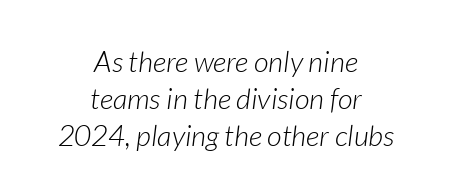
Q: Is the text bold? A: No.
Q: Is the text italic (slanted)? A: Yes, it leans right by about 7 degrees.
Q: Is the text underlined? A: No.
Q: How is the paragraph aligned? A: Centered.
Q: Is the spacing between letters normal or unusually wide? A: Normal.
Q: Is the spacing between lines tight, normal or loose? A: Normal.
Q: Width (condensed, normal, or wide)? A: Normal.
Q: Stroke contrast? A: Low.
Q: x-height? A: Medium.
Q: Monospaced? A: No.
